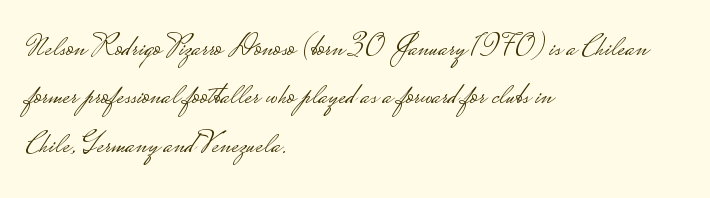
Q: Is the text bold? A: No.
Q: Is the text italic (slanted)? A: Yes.
Q: Is the typeface a serif or a sans-serif typeface? A: Sans-serif.
Q: Is the text underlined? A: No.
Q: How is the paragraph aligned? A: Left-aligned.
Q: Is the spacing between letters normal or unusually wide? A: Normal.
Q: Is the spacing between lines tight, normal or loose? A: Normal.
Q: Width (condensed, normal, or wide)? A: Wide.
Q: Stroke contrast? A: Low.
Q: Monospaced? A: No.
